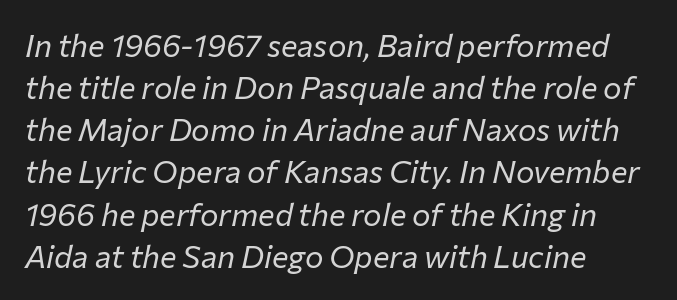
{"italic": "yes", "lean": "right", "slant_degrees": 12, "bold": "no", "weight": "regular", "width": "normal", "stroke_contrast": "low", "x_height": "medium", "monospaced": "no", "underline": "no", "align": "left", "line_spacing": "normal", "line_spacing_ratio": 1.36, "letter_spacing": "normal", "letter_spacing_em": 0.0, "glyph_px": 31}
